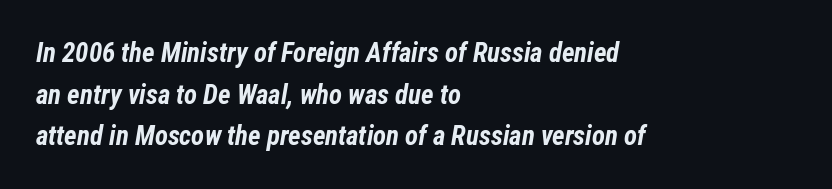
The image shows 27 px bold type, italic (leaning right); set left-aligned, normal line spacing (1.54x), normal letter spacing, not underlined.
